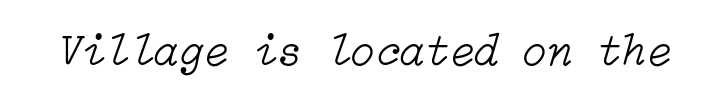
{"italic": "yes", "lean": "right", "slant_degrees": 15, "bold": "no", "weight": "light", "width": "normal", "stroke_contrast": "low", "x_height": "medium", "underline": "no", "letter_spacing": "normal", "letter_spacing_em": 0.0, "glyph_px": 45}
